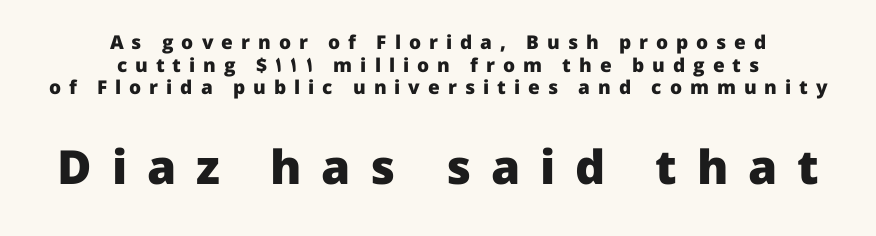
The image shows 47 px heavy sans-serif type, upright; set centered, line spacing 1.19x, unusually wide letter spacing (+0.42 em), not underlined; the second (bottom) block is 2.47x larger; low stroke contrast and a medium x-height.
